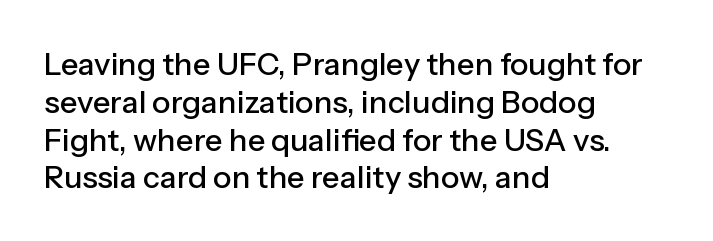
The rag falls on the right side of this text block. The face used here is proportionally spaced, like ordinary book or web type. The face used here is a sans, in the tradition of grotesques and geometrics. The type is set solid horizontally, with unmodified tracking.
